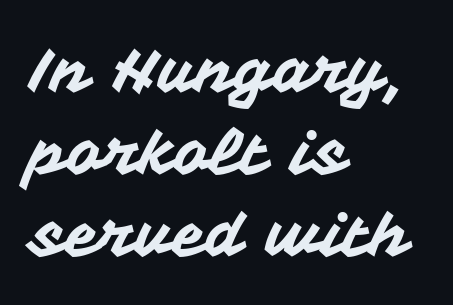
{"serif": "no", "width": "normal", "stroke_contrast": "medium", "x_height": "medium", "monospaced": "no", "underline": "no", "align": "left", "line_spacing": "normal", "line_spacing_ratio": 1.32, "letter_spacing": "normal", "letter_spacing_em": 0.0, "glyph_px": 62}
